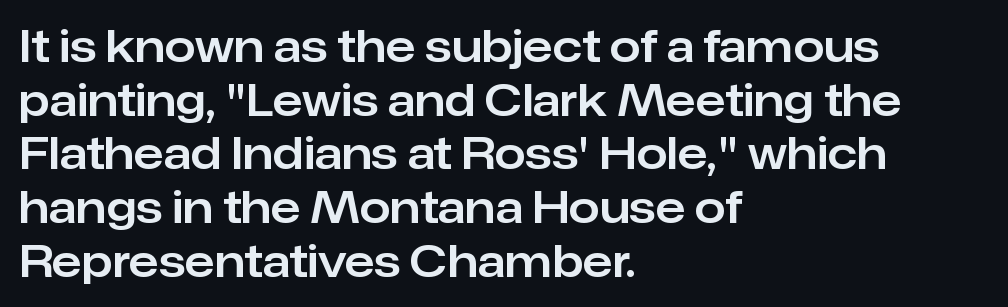
{"serif": "no", "italic": "no", "width": "normal", "stroke_contrast": "low", "x_height": "medium", "monospaced": "no", "underline": "no", "align": "left", "line_spacing_ratio": 1.22, "letter_spacing": "normal", "letter_spacing_em": 0.0, "glyph_px": 44}
